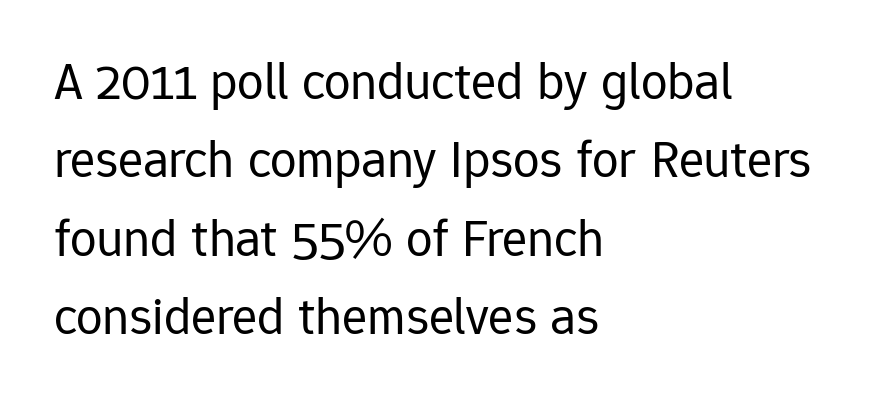
{"serif": "no", "italic": "no", "bold": "no", "weight": "regular", "width": "normal", "stroke_contrast": "low", "x_height": "medium", "monospaced": "no", "underline": "no", "align": "left", "line_spacing": "normal", "line_spacing_ratio": 1.48, "letter_spacing": "normal", "letter_spacing_em": 0.0, "glyph_px": 53}
